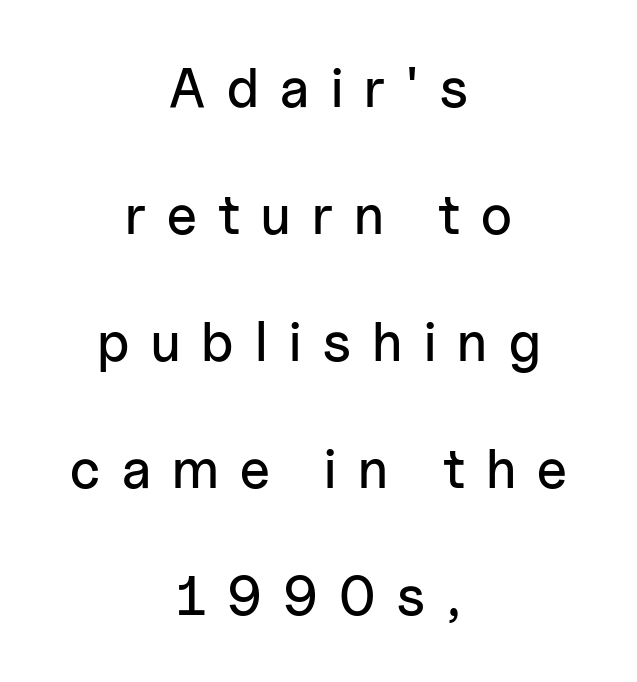
{"serif": "no", "italic": "no", "width": "normal", "stroke_contrast": "low", "x_height": "medium", "monospaced": "no", "underline": "no", "align": "center", "line_spacing": "loose", "line_spacing_ratio": 2.31, "letter_spacing": "wide", "letter_spacing_em": 0.39, "glyph_px": 55}
